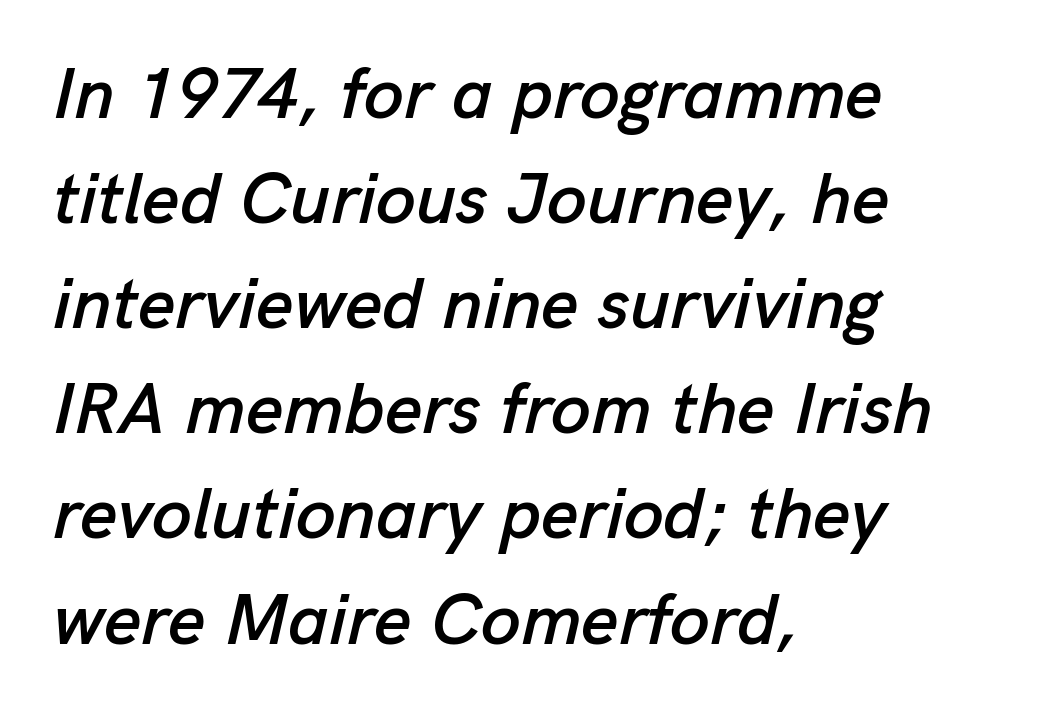
Caption: standard tracking, unaltered. Proportional: the letters do not fall into vertical columns. Clear beneath every line of the passage. Designer's note — italics engaged. Casual observation: everything's shoved over to the left.
